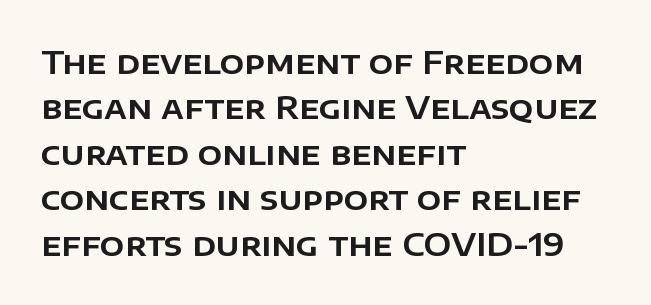
Q: Is the text italic (slanted)? A: No, it is upright.
Q: Is the typeface a serif or a sans-serif typeface? A: Sans-serif.
Q: Is the text underlined? A: No.
Q: How is the paragraph aligned? A: Left-aligned.
Q: Is the spacing between letters normal or unusually wide? A: Normal.
Q: Is the spacing between lines tight, normal or loose? A: Normal.
Q: Width (condensed, normal, or wide)? A: Normal.
Q: Stroke contrast? A: Low.
Q: x-height? A: Large.
Q: Monospaced? A: No.
